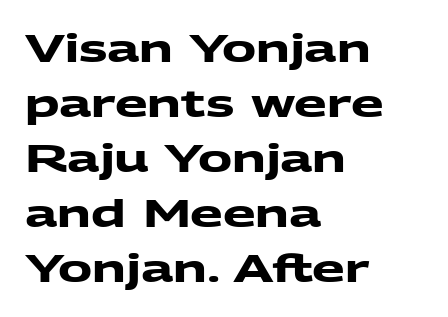
The image shows 38 px heavy, wide sans-serif type; set left-aligned, normal line spacing (1.45x), normal letter spacing, not underlined; medium stroke contrast and a medium x-height.
